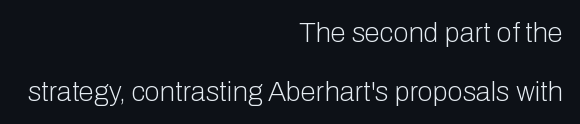
Q: Is the text bold? A: No.
Q: Is the text italic (slanted)? A: No, it is upright.
Q: Is the typeface a serif or a sans-serif typeface? A: Sans-serif.
Q: Is the text underlined? A: No.
Q: How is the paragraph aligned? A: Right-aligned.
Q: Is the spacing between letters normal or unusually wide? A: Normal.
Q: Is the spacing between lines tight, normal or loose? A: Loose.
Q: Width (condensed, normal, or wide)? A: Normal.
Q: Stroke contrast? A: Low.
Q: x-height? A: Medium.
Q: Monospaced? A: No.
